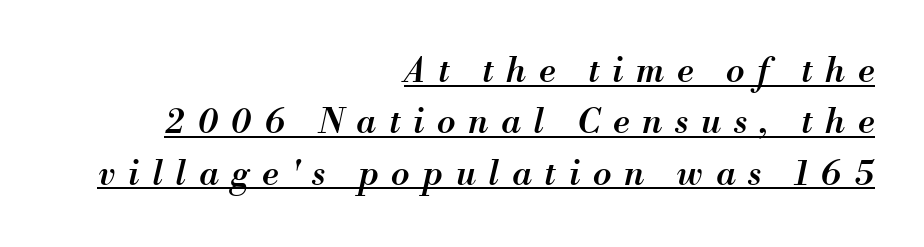
The image shows 34 px semibold type, italic (leaning right); set right-aligned, normal line spacing (1.51x), unusually wide letter spacing (+0.38 em), underlined; medium stroke contrast and a small x-height.
